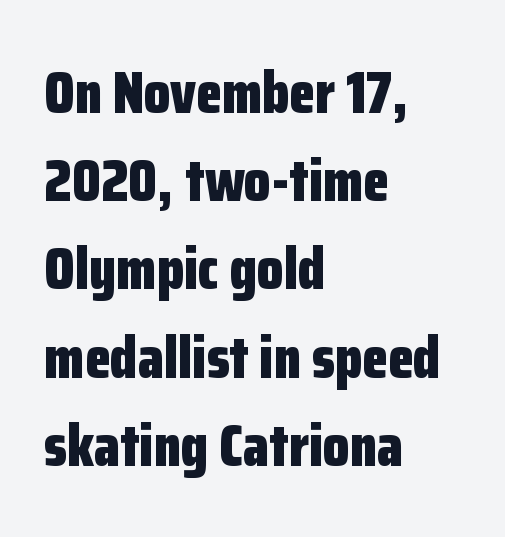
Q: Is the text bold? A: Yes.
Q: Is the text italic (slanted)? A: No, it is upright.
Q: Is the typeface a serif or a sans-serif typeface? A: Sans-serif.
Q: Is the text underlined? A: No.
Q: How is the paragraph aligned? A: Left-aligned.
Q: Is the spacing between letters normal or unusually wide? A: Normal.
Q: Is the spacing between lines tight, normal or loose? A: Normal.
Q: Width (condensed, normal, or wide)? A: Condensed.
Q: Stroke contrast? A: Low.
Q: x-height? A: Medium.
Q: Monospaced? A: No.
